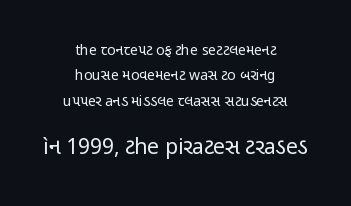
Q: Is the text bold? A: No.
Q: Is the text italic (slanted)? A: No, it is upright.
Q: Is the text underlined? A: No.
Q: How is the paragraph aligned? A: Centered.
Q: Is the spacing between letters normal or unusually wide? A: Normal.
Q: Which block of text is set in a larger size, the first (top) or the second (bottom)? A: The second (bottom) one.
